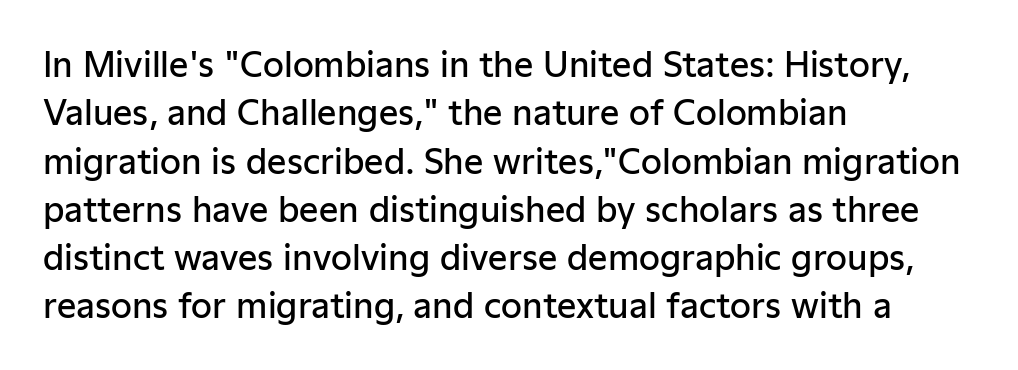
Q: Is the text bold? A: Semi-bold.
Q: Is the text italic (slanted)? A: No, it is upright.
Q: Is the typeface a serif or a sans-serif typeface? A: Sans-serif.
Q: Is the text underlined? A: No.
Q: How is the paragraph aligned? A: Left-aligned.
Q: Is the spacing between letters normal or unusually wide? A: Normal.
Q: Is the spacing between lines tight, normal or loose? A: Normal.
Q: Width (condensed, normal, or wide)? A: Normal.
Q: Stroke contrast? A: Low.
Q: x-height? A: Medium.
Q: Monospaced? A: No.
